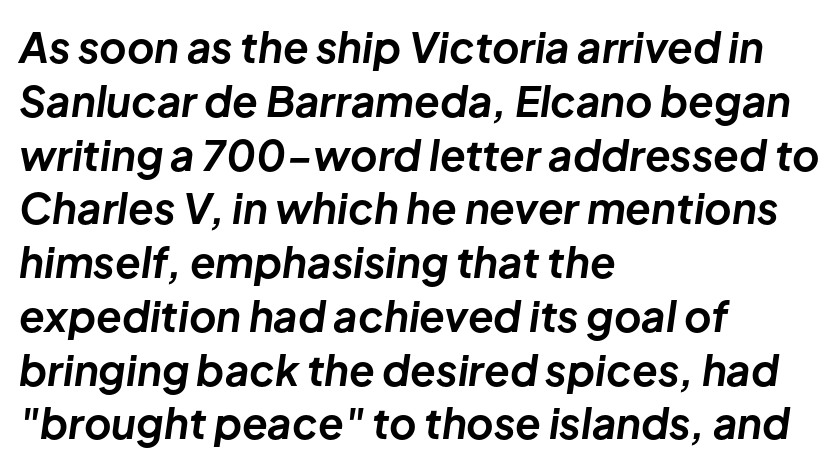
{"italic": "yes", "lean": "right", "slant_degrees": 8, "bold": "yes", "weight": "bold", "width": "normal", "stroke_contrast": "low", "x_height": "medium", "monospaced": "no", "underline": "no", "align": "left", "line_spacing": "normal", "line_spacing_ratio": 1.28, "letter_spacing": "normal", "letter_spacing_em": 0.0, "glyph_px": 42}
